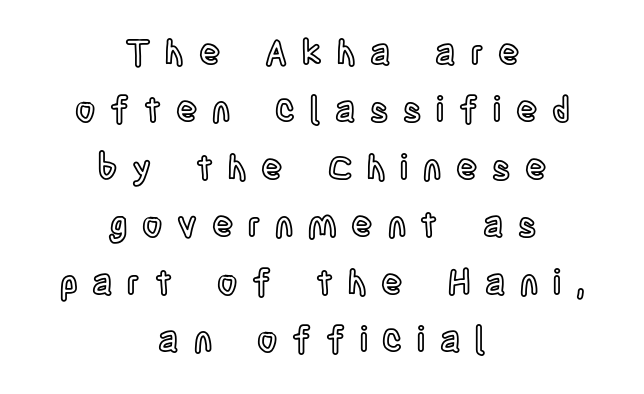
Q: Is the text italic (slanted)? A: No, it is upright.
Q: Is the text underlined? A: No.
Q: How is the paragraph aligned? A: Centered.
Q: Is the spacing between letters normal or unusually wide? A: Unusually wide.
Q: Is the spacing between lines tight, normal or loose? A: Normal.
Q: Width (condensed, normal, or wide)? A: Condensed.
Q: x-height? A: Large.
Q: Monospaced? A: No.
